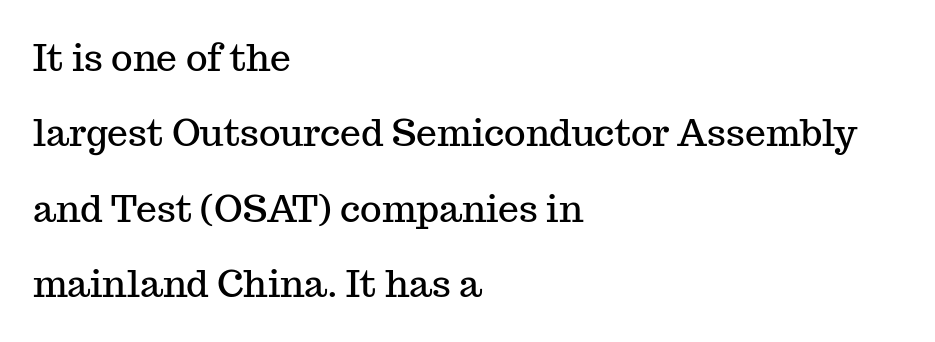
{"serif": "yes", "italic": "no", "width": "normal", "stroke_contrast": "medium", "x_height": "medium", "monospaced": "no", "underline": "no", "align": "left", "line_spacing": "loose", "line_spacing_ratio": 2.04, "letter_spacing": "normal", "letter_spacing_em": 0.0, "glyph_px": 37}
